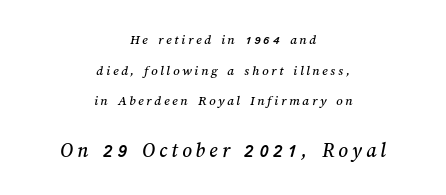
{"underline": "no", "align": "center", "line_spacing": "loose", "line_spacing_ratio": 2.18, "larger_block": "second", "size_ratio": 1.5, "glyph_px": 21}
